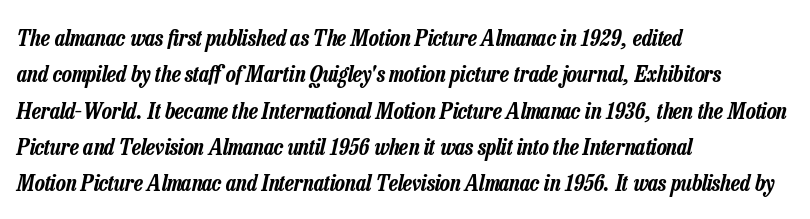
The lines sit at an ordinary, default distance from one another. Characters are canted at an angle relative to the baseline's perpendicular. All the whitespace from short lines collects on the right. This rendering leaves character spacing at its baseline value. A clean baseline with only descenders dipping below it.
